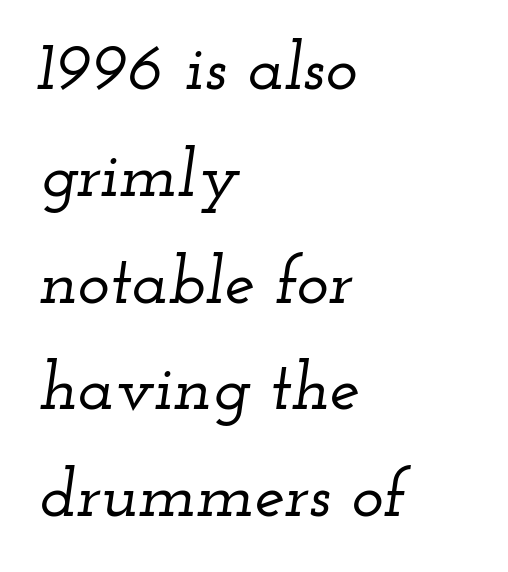
The type is set solid horizontally, with unmodified tracking. Would a proofreader flag this as italicized? Yes. The baseline area is clear. One-word summary of the alignment: left.
